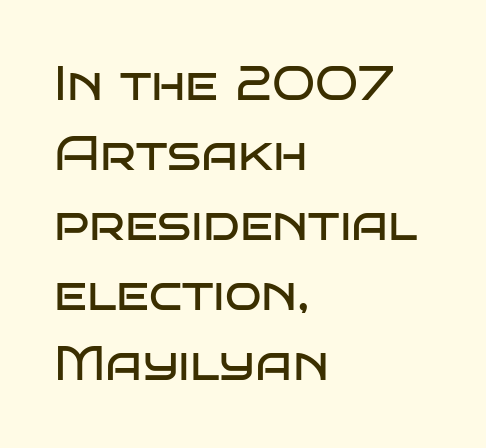
This rendering features lettering with no underline. The leading is moderate, giving the passage an even texture. Does extra space separate the letters? No, they use regular spacing. These lines are rendered in a variable-pitch font. In terms of posture, this sample is upright. I'd call this a sans setting — the letters go barefoot.
